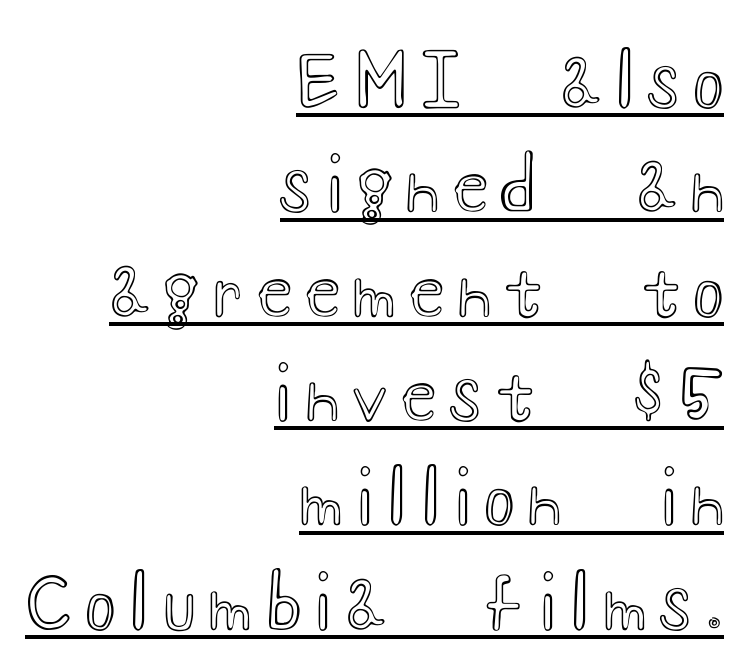
Q: Is the text italic (slanted)? A: No, it is upright.
Q: Is the text underlined? A: Yes.
Q: How is the paragraph aligned? A: Right-aligned.
Q: Is the spacing between letters normal or unusually wide? A: Unusually wide.
Q: Is the spacing between lines tight, normal or loose? A: Normal.
Q: Width (condensed, normal, or wide)? A: Wide.
Q: x-height? A: Small.
Q: Monospaced? A: No.
